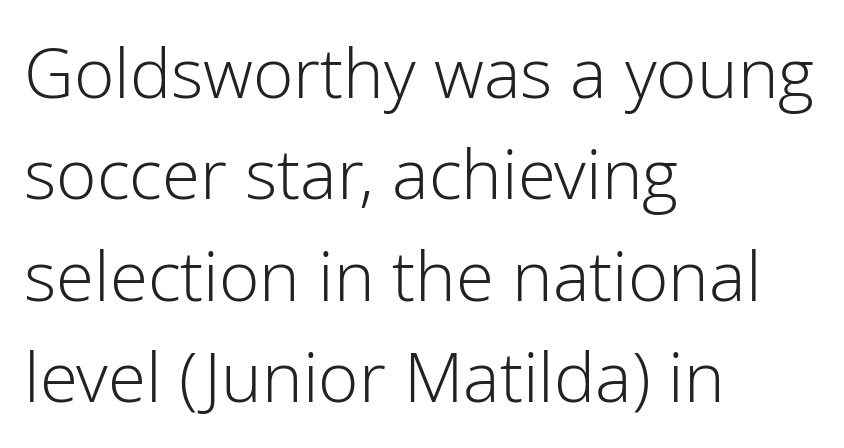
These lines sit exactly where default settings would place them. Plain, unruled lines of type. Between one letter and the next there's only the usual sliver of space. A student would call this left alignment; a typographer would say flush left, rag right. Does the lettering tilt? It doesn't — this is upright. The strokes carry an ordinary text weight at most.
